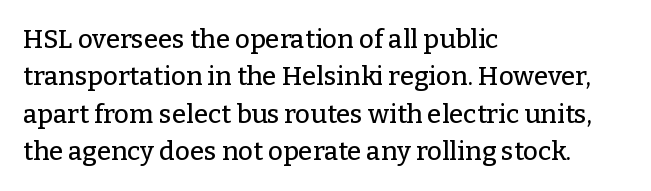
A typesetter would call this zero additional tracking. The string is rendered with underlining switched off. Reading down the block, your eye returns to a fixed left position each line. The lines sit at an ordinary, default distance from one another.
